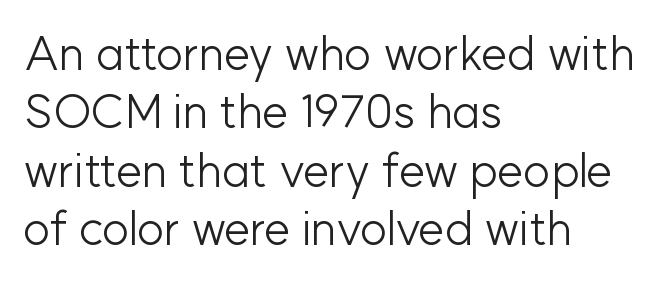
The image shows 47 px light sans-serif type, upright; set left-aligned, line spacing 1.24x, normal letter spacing, not underlined; low stroke contrast and a medium x-height.
